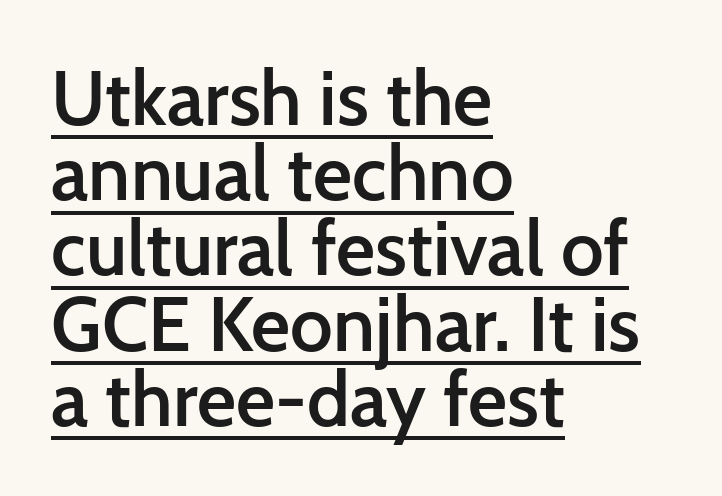
The image shows 76 px semibold sans-serif type, upright; set left-aligned, tight line spacing (0.99x), normal letter spacing, underlined; low stroke contrast and a medium x-height.
